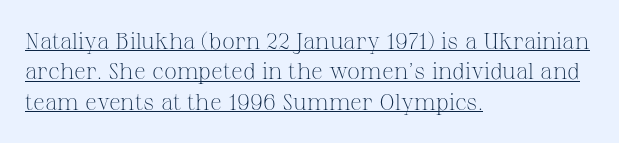
Q: Is the text bold? A: No.
Q: Is the text italic (slanted)? A: No, it is upright.
Q: Is the text underlined? A: Yes.
Q: How is the paragraph aligned? A: Left-aligned.
Q: Is the spacing between letters normal or unusually wide? A: Normal.
Q: Is the spacing between lines tight, normal or loose? A: Normal.
